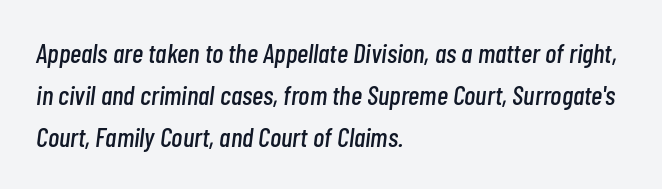
Honestly, the letter spacing is just normal — you wouldn't notice it. Beneath every word, the page is bare. The space between consecutive lines is moderate. The text carries the slant typical of an italic or oblique font. The passage is arranged the way most books set body copy — flush left.
